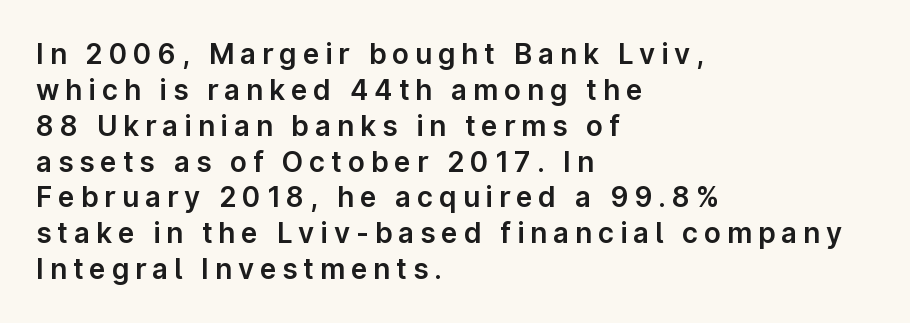
{"serif": "no", "italic": "no", "width": "normal", "stroke_contrast": "low", "x_height": "medium", "monospaced": "no", "underline": "no", "align": "left", "line_spacing": "normal", "line_spacing_ratio": 1.28, "letter_spacing": "wide", "letter_spacing_em": 0.21, "glyph_px": 28}
